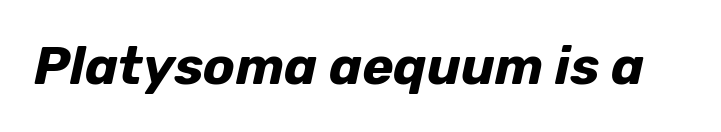
The image shows 53 px bold type, italic (leaning right); set normal letter spacing, not underlined; low stroke contrast and a medium x-height.
